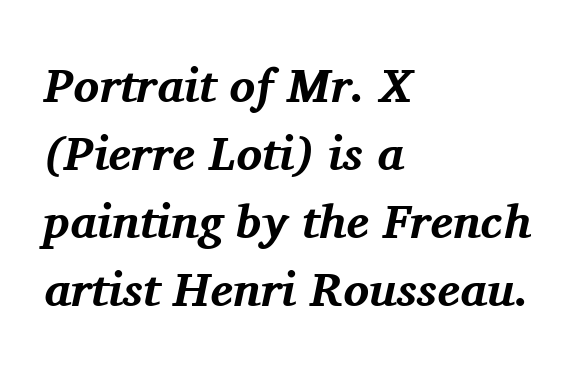
The image shows 48 px bold serif type, italic (leaning right); set left-aligned, normal line spacing (1.42x), normal letter spacing, not underlined; medium stroke contrast and a medium x-height.
